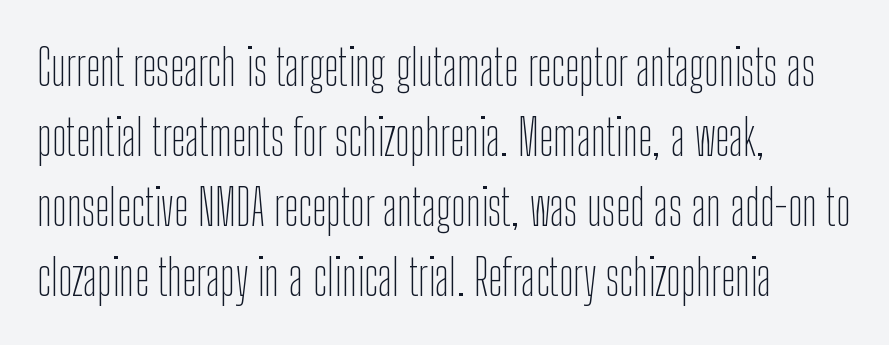
Q: Is the text bold? A: No.
Q: Is the text italic (slanted)? A: No, it is upright.
Q: Is the typeface a serif or a sans-serif typeface? A: Sans-serif.
Q: Is the text underlined? A: No.
Q: How is the paragraph aligned? A: Left-aligned.
Q: Is the spacing between letters normal or unusually wide? A: Normal.
Q: Is the spacing between lines tight, normal or loose? A: Normal.
Q: Width (condensed, normal, or wide)? A: Condensed.
Q: Stroke contrast? A: Low.
Q: x-height? A: Medium.
Q: Monospaced? A: No.
